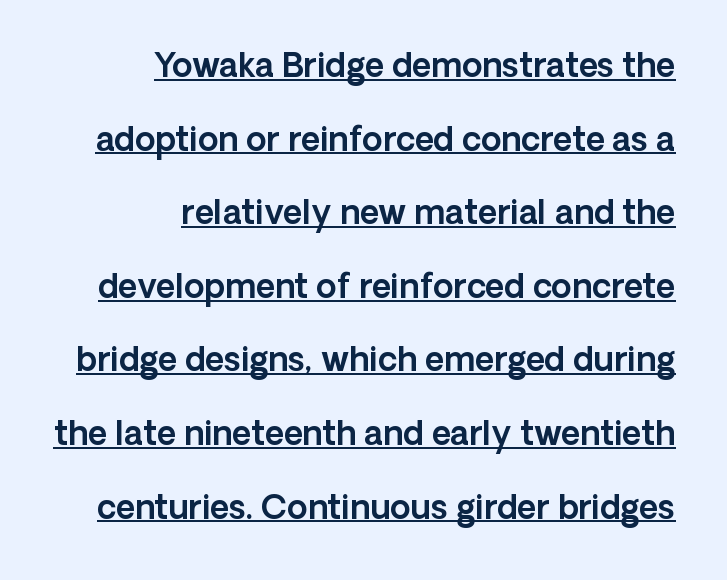
Designer's note — italics off, roman on. Line endings align vertically; line beginnings do not. Character widths vary here, with narrow letters taking less room than wide ones. What's the leading like? Stretched, with rows far apart.
